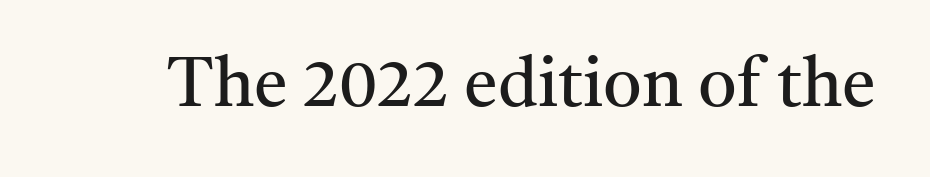
Q: Is the text bold? A: No.
Q: Is the text italic (slanted)? A: No, it is upright.
Q: Is the typeface a serif or a sans-serif typeface? A: Serif.
Q: Is the text underlined? A: No.
Q: Is the spacing between letters normal or unusually wide? A: Normal.
Q: Width (condensed, normal, or wide)? A: Normal.
Q: Stroke contrast? A: Medium.
Q: x-height? A: Medium.
Q: Monospaced? A: No.
